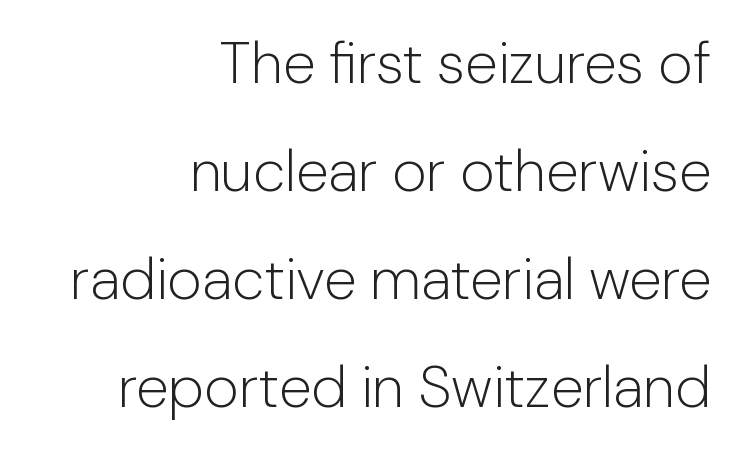
Weight: regular or lighter. Anything drawn beneath the words? Only blank space. Which margin do the lines hug? The right one — the left edge is uneven. You can tell from the bare stems that sans-serif type was used. These lines are rendered in a variable-pitch font.
